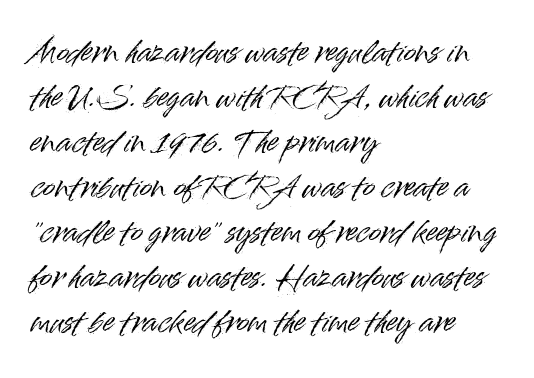
{"serif": "no", "width": "normal", "stroke_contrast": "high", "x_height": "small", "monospaced": "no", "underline": "no", "align": "left", "line_spacing": "normal", "line_spacing_ratio": 1.55, "letter_spacing": "normal", "letter_spacing_em": 0.0, "glyph_px": 29}
